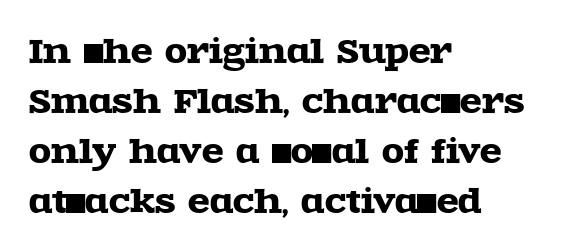
Q: Is the text italic (slanted)? A: No, it is upright.
Q: Is the typeface a serif or a sans-serif typeface? A: Serif.
Q: Is the text underlined? A: No.
Q: How is the paragraph aligned? A: Left-aligned.
Q: Is the spacing between letters normal or unusually wide? A: Normal.
Q: Is the spacing between lines tight, normal or loose? A: Normal.
Q: Width (condensed, normal, or wide)? A: Wide.
Q: x-height? A: Large.
Q: Monospaced? A: No.
